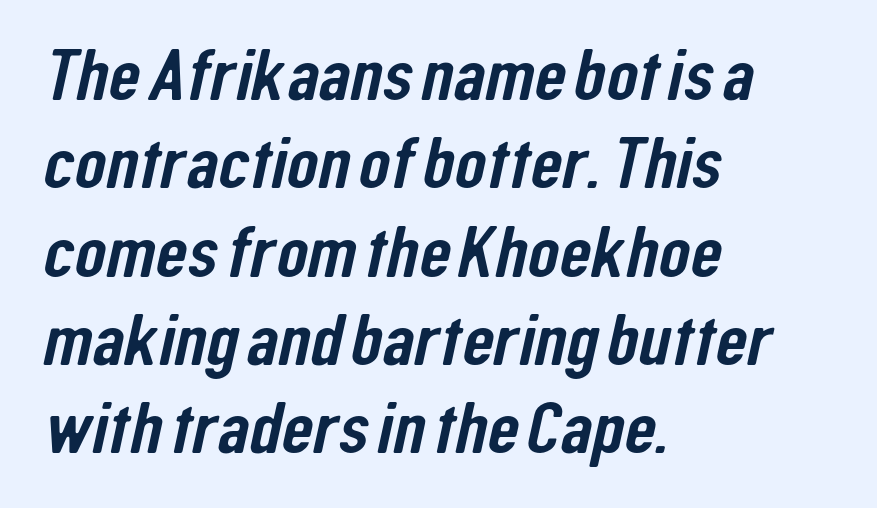
{"serif": "no", "width": "condensed", "stroke_contrast": "low", "x_height": "medium", "monospaced": "no", "underline": "no", "align": "left", "line_spacing_ratio": 1.21, "letter_spacing": "normal", "letter_spacing_em": 0.0, "glyph_px": 73}
